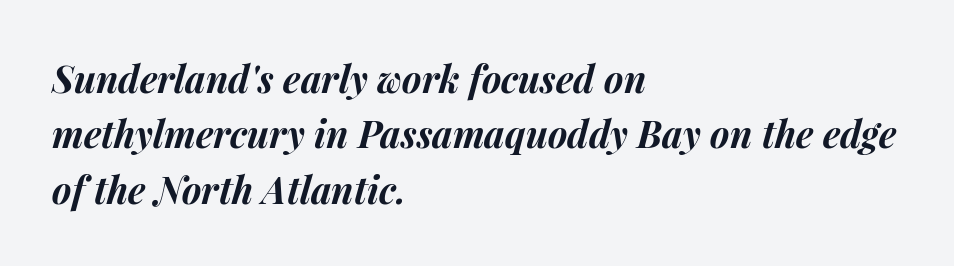
It's the slanting kind of type. Students, this is bold: see how much ink each stroke carries. The rendering uses natural spacing where letterforms have individual widths. The baseline area is clear.
